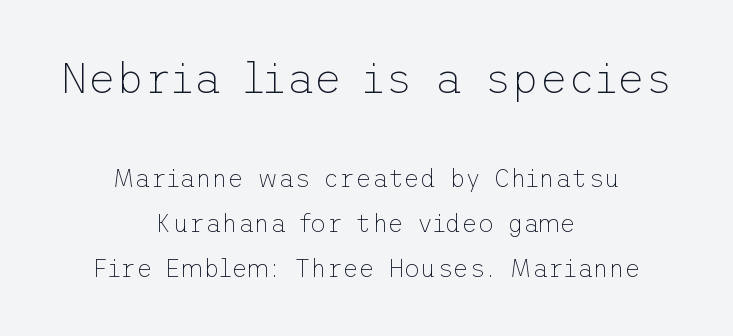
Q: Is the text bold? A: No.
Q: Is the text italic (slanted)? A: No, it is upright.
Q: Is the typeface a serif or a sans-serif typeface? A: Sans-serif.
Q: Is the text underlined? A: No.
Q: How is the paragraph aligned? A: Centered.
Q: Is the spacing between letters normal or unusually wide? A: Normal.
Q: Which block of text is set in a larger size, the first (top) or the second (bottom)? A: The first (top) one.
Q: Width (condensed, normal, or wide)? A: Normal.
Q: Stroke contrast? A: Low.
Q: x-height? A: Medium.
